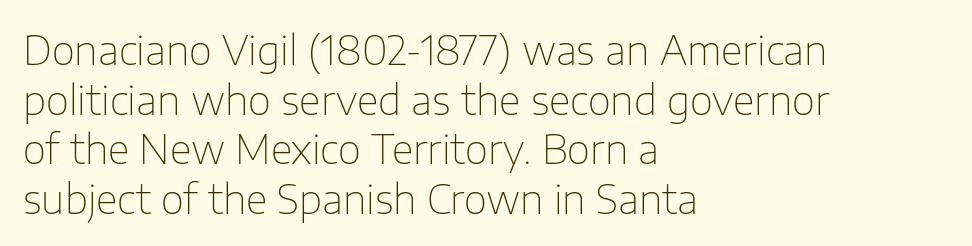
{"serif": "no", "italic": "no", "bold": "no", "weight": "thin", "width": "normal", "stroke_contrast": "low", "x_height": "medium", "monospaced": "no", "underline": "no", "align": "left", "line_spacing_ratio": 1.24, "letter_spacing": "normal", "letter_spacing_em": 0.0, "glyph_px": 40}
